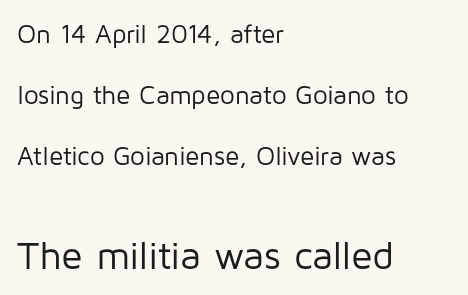
The image shows 39 px regular-weight sans-serif type, upright; set left-aligned, loose line spacing (2.34x), normal letter spacing, not underlined; the second (bottom) block is 1.5x larger; low stroke contrast and a medium x-height.
